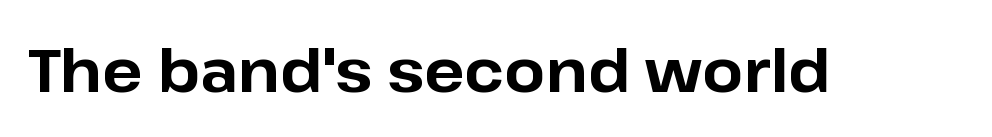
The zone under the glyphs is completely vacant. The designer went with a sans here, leaving each stem footless. A full-strength bold gives these letters their thick strokes. Is there any slant? The stems are plumb. You could not count columns in this text — the font is proportionally spaced.
